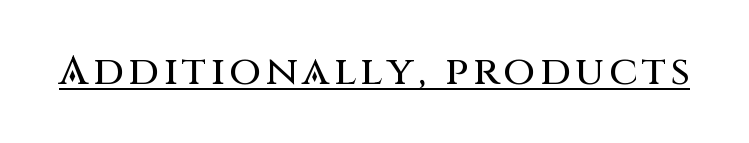
Decoration check: the copy is underlined. A typesetter would mark this as roman, not italic. Do the characters align in a grid? No, the font is proportional. The type family on display is of the sans-serif kind.
